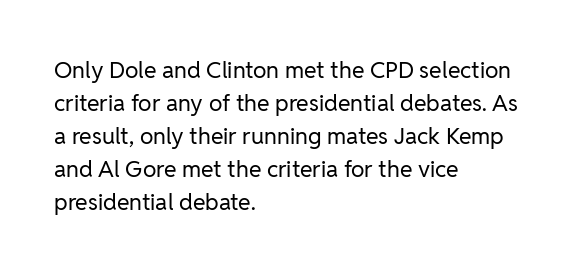
Does extra space separate the letters? No, they use regular spacing. The rendering anchors every line to the left-hand side. The axis of the letterforms is exactly vertical. These lines sit exactly where default settings would place them. Ink coverage per letter is moderate at most. Bare-footed words on every line.
